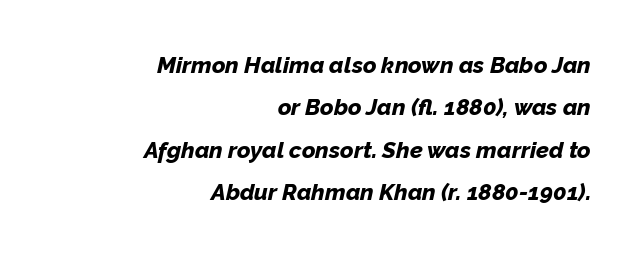
Q: Is the text bold? A: Yes.
Q: Is the text italic (slanted)? A: Yes, it leans right by about 12 degrees.
Q: Is the text underlined? A: No.
Q: How is the paragraph aligned? A: Right-aligned.
Q: Is the spacing between letters normal or unusually wide? A: Normal.
